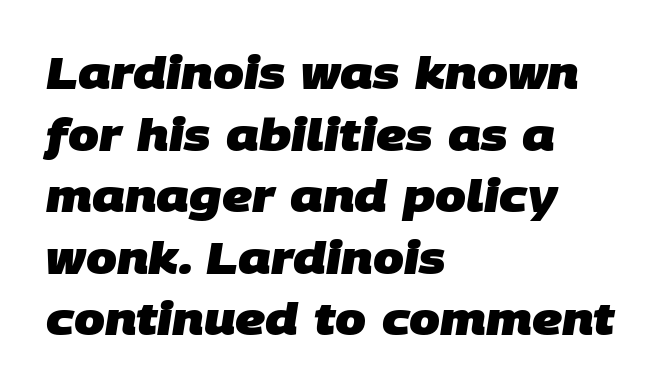
Q: Is the text bold? A: Yes.
Q: Is the typeface a serif or a sans-serif typeface? A: Sans-serif.
Q: Is the text underlined? A: No.
Q: How is the paragraph aligned? A: Left-aligned.
Q: Is the spacing between letters normal or unusually wide? A: Normal.
Q: Is the spacing between lines tight, normal or loose? A: Normal.
Q: Width (condensed, normal, or wide)? A: Normal.
Q: Stroke contrast? A: Low.
Q: x-height? A: Large.
Q: Monospaced? A: No.
